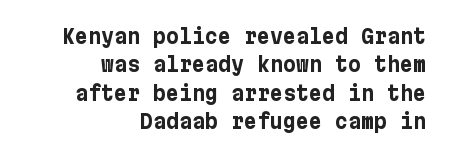
Does the copy run flush right? Yes — the right margin is perfectly even. Vertical spacing — default. Words float on clear page, feet unadorned. The sample has been set heavy, in full bold. Nobody touched the tracking dial on this one. No italicization has been applied; the sample stays upright.
